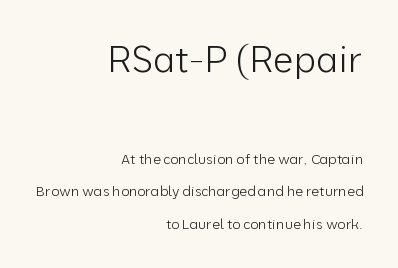
The face used here is proportionally spaced, like ordinary book or web type. On a weight scale, this lands at 450 or below. Successive baselines arrive slowly, with a big drop between each. Each letter's strokes conclude bluntly, with no projecting serifs. Letters rest on an invisible, unmarked baseline. A student would notice the top passage is typeset larger than what follows.
